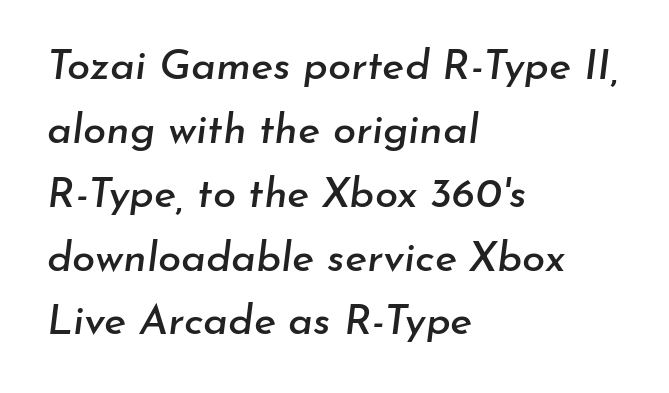
Baseline-to-baseline distance is the conventional proportion of letter height. This sample has the flowing, uneven cadence of proportional lettering. Unmarked baselines from the first word to the last. How are the letters spaced? Ordinarily, with no added tracking.
